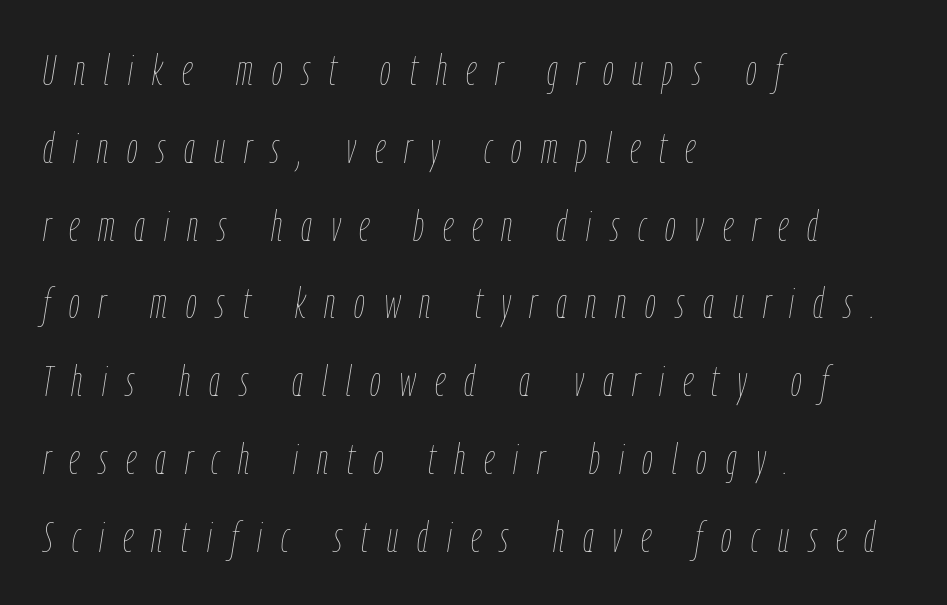
{"italic": "yes", "lean": "right", "slant_degrees": 9, "bold": "no", "weight": "thin", "width": "condensed", "stroke_contrast": "low", "x_height": "medium", "monospaced": "no", "underline": "no", "align": "left", "line_spacing_ratio": 1.81, "letter_spacing": "wide", "letter_spacing_em": 0.44, "glyph_px": 43}
